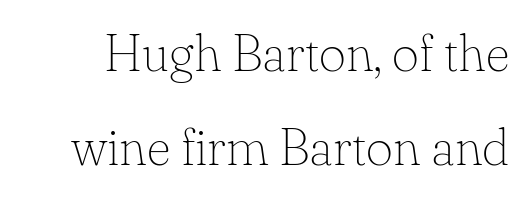
Q: Is the text bold? A: No.
Q: Is the text italic (slanted)? A: No, it is upright.
Q: Is the typeface a serif or a sans-serif typeface? A: Serif.
Q: Is the text underlined? A: No.
Q: Is the spacing between letters normal or unusually wide? A: Normal.
Q: Width (condensed, normal, or wide)? A: Normal.
Q: Stroke contrast? A: Low.
Q: x-height? A: Small.
Q: Monospaced? A: No.
